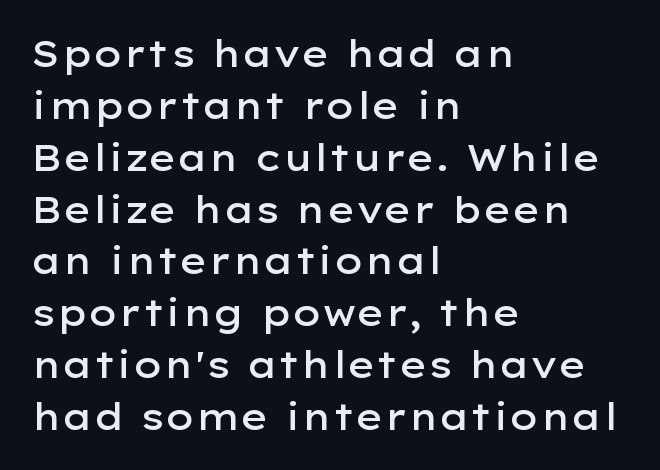
The image shows 36 px semibold, wide sans-serif type, upright; set left-aligned, normal line spacing (1.44x), normal letter spacing, not underlined; low stroke contrast and a medium x-height.
